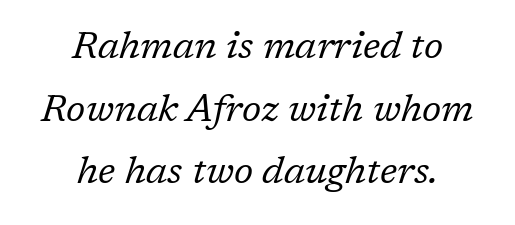
Q: Is the text bold? A: No.
Q: Is the text italic (slanted)? A: Yes, it leans right by about 17 degrees.
Q: Is the typeface a serif or a sans-serif typeface? A: Serif.
Q: Is the text underlined? A: No.
Q: How is the paragraph aligned? A: Centered.
Q: Is the spacing between letters normal or unusually wide? A: Normal.
Q: Is the spacing between lines tight, normal or loose? A: Normal.
Q: Width (condensed, normal, or wide)? A: Normal.
Q: Stroke contrast? A: Low.
Q: x-height? A: Medium.
Q: Monospaced? A: No.
